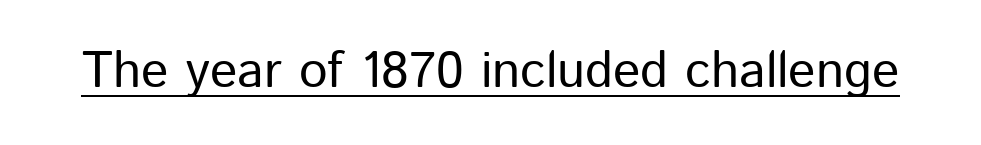
Q: Is the text bold? A: No.
Q: Is the text italic (slanted)? A: No, it is upright.
Q: Is the typeface a serif or a sans-serif typeface? A: Sans-serif.
Q: Is the text underlined? A: Yes.
Q: Is the spacing between letters normal or unusually wide? A: Normal.
Q: Width (condensed, normal, or wide)? A: Normal.
Q: Stroke contrast? A: Low.
Q: x-height? A: Medium.
Q: Monospaced? A: No.
